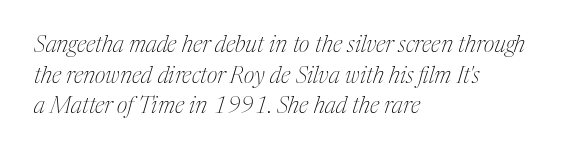
Q: Is the text bold? A: No.
Q: Is the text italic (slanted)? A: Yes, it leans right by about 17 degrees.
Q: Is the text underlined? A: No.
Q: How is the paragraph aligned? A: Left-aligned.
Q: Is the spacing between letters normal or unusually wide? A: Normal.
Q: Is the spacing between lines tight, normal or loose? A: Normal.
